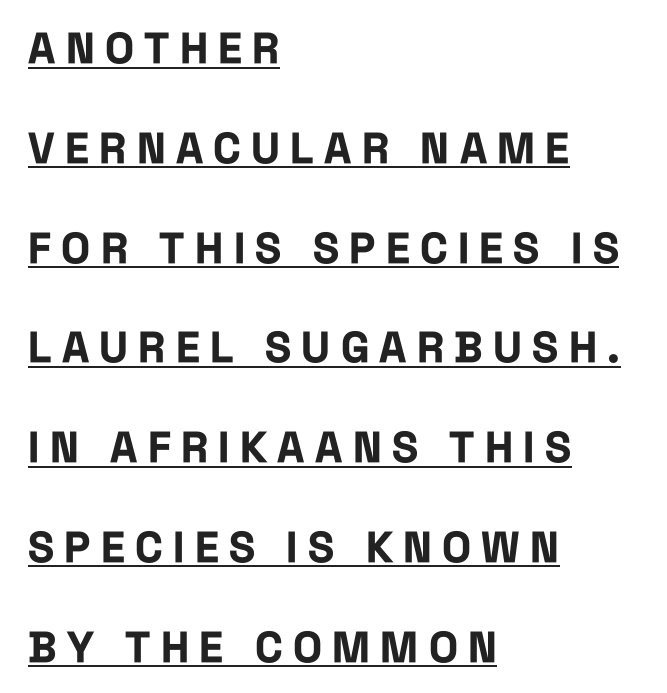
The image shows 43 px bold, condensed sans-serif type, upright; set left-aligned, loose line spacing (2.32x), unusually wide letter spacing (+0.24 em), underlined; low stroke contrast and a large x-height.
